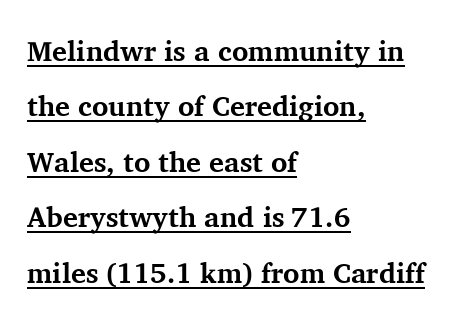
{"serif": "yes", "italic": "no", "bold": "yes", "weight": "bold", "width": "normal", "stroke_contrast": "medium", "x_height": "medium", "monospaced": "no", "underline": "yes", "align": "left", "line_spacing": "loose", "line_spacing_ratio": 1.98, "letter_spacing": "normal", "letter_spacing_em": 0.0, "glyph_px": 28}
